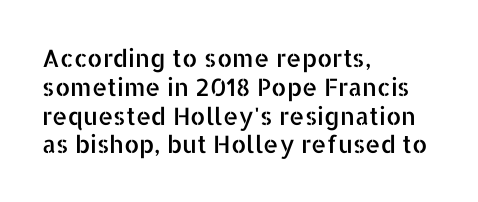
In CSS terms this would be text-align: left. The letters stand upright; this is a roman face. Underlining? Definitely not there. These lines keep a tight, regular rhythm from letter to letter.
